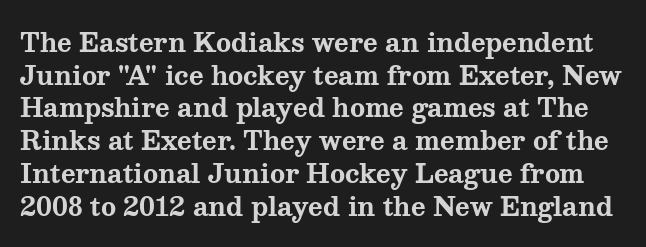
{"italic": "no", "bold": "yes", "underline": "no", "line_spacing": "normal", "line_spacing_ratio": 1.31, "letter_spacing": "normal", "letter_spacing_em": 0.0, "glyph_px": 25}
